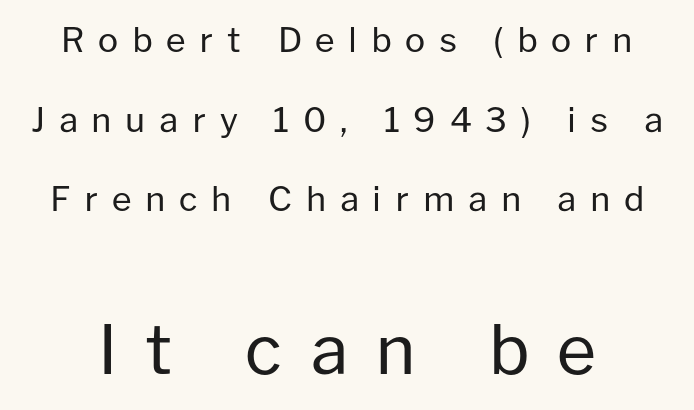
The image shows 68 px regular-weight sans-serif type, upright; set loose line spacing (2.34x), unusually wide letter spacing (+0.4 em), not underlined; the second (bottom) block is 2.0x larger; low stroke contrast and a medium x-height.
